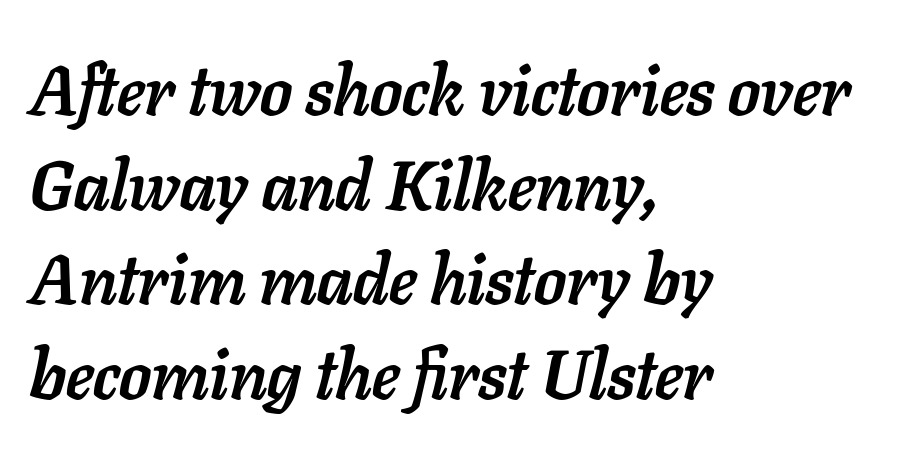
Q: Is the text bold? A: Yes.
Q: Is the text italic (slanted)? A: Yes, it leans right by about 11 degrees.
Q: Is the text underlined? A: No.
Q: How is the paragraph aligned? A: Left-aligned.
Q: Is the spacing between letters normal or unusually wide? A: Normal.
Q: Is the spacing between lines tight, normal or loose? A: Normal.
Q: Width (condensed, normal, or wide)? A: Normal.
Q: Stroke contrast? A: Low.
Q: x-height? A: Medium.
Q: Monospaced? A: No.
